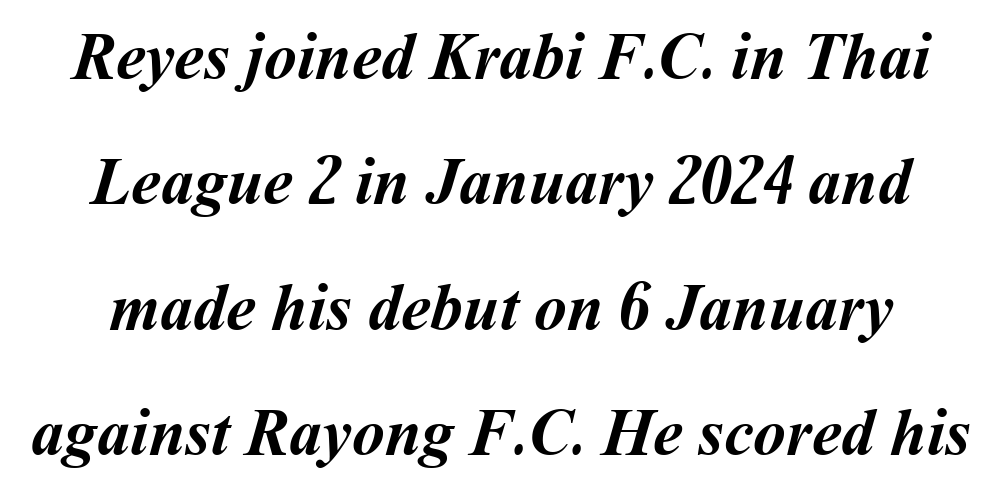
The image shows 66 px semibold type; set loose line spacing (1.9x), normal letter spacing, not underlined; medium stroke contrast and a medium x-height.
